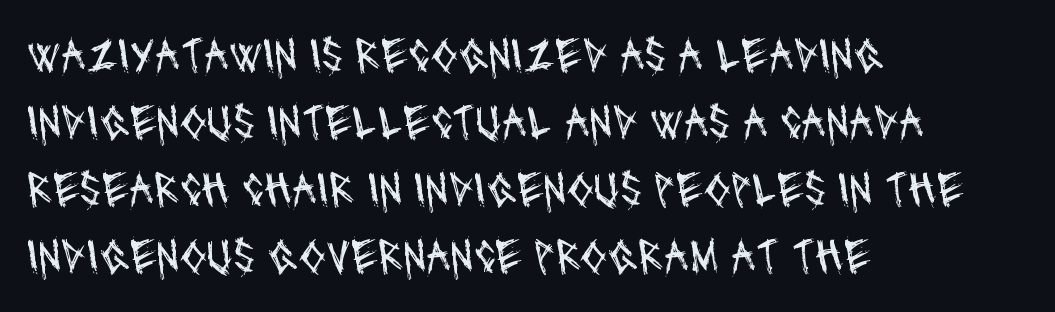
Stroke terminals: plain, sans-serif. The foot of each line stays bare and open. Compared with a typical body face, this is equally light or lighter still. The type is set solid horizontally, with unmodified tracking. Each new line begins a customary step beneath the previous one.
